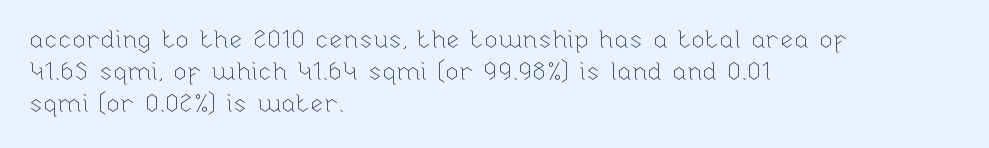
These lines keep a tight, regular rhythm from letter to letter. This sample is left-justified, so line endings fall wherever the words run out. The space between consecutive lines is moderate. Do the letters lean? They stand straight. The passage shown is not underscored anywhere. Stems and bowls with no extra thickness — not bold.
